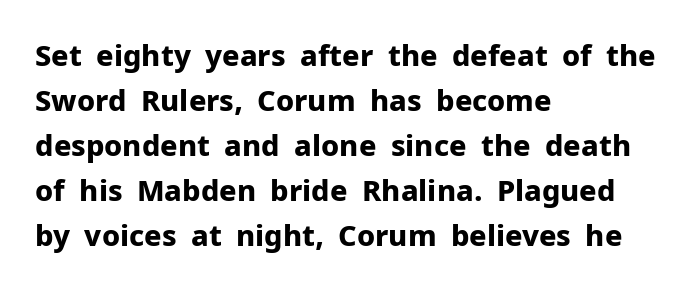
Q: Is the text bold? A: Yes.
Q: Is the text italic (slanted)? A: No, it is upright.
Q: Is the typeface a serif or a sans-serif typeface? A: Sans-serif.
Q: Is the text underlined? A: No.
Q: How is the paragraph aligned? A: Left-aligned.
Q: Is the spacing between letters normal or unusually wide? A: Normal.
Q: Is the spacing between lines tight, normal or loose? A: Normal.
Q: Width (condensed, normal, or wide)? A: Normal.
Q: Stroke contrast? A: Low.
Q: x-height? A: Medium.
Q: Monospaced? A: No.
